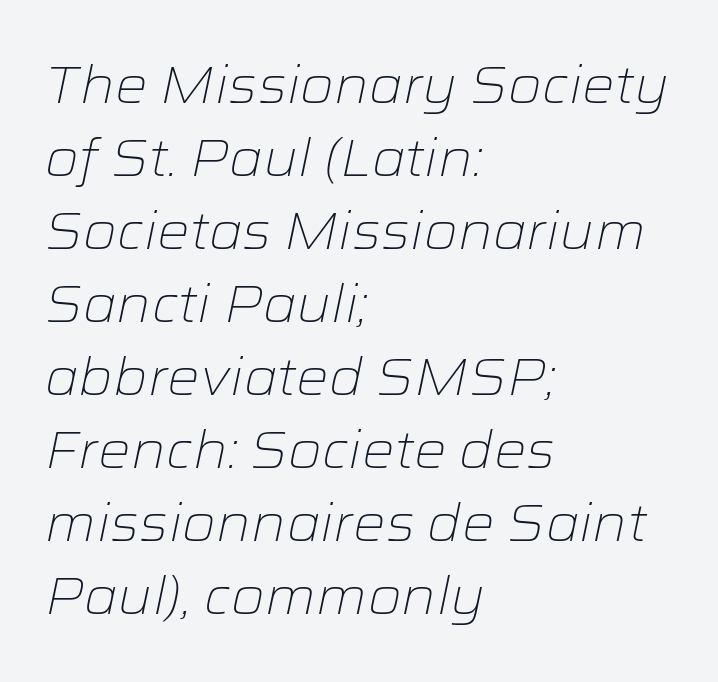
Q: Is the text bold? A: No.
Q: Is the text italic (slanted)? A: Yes, it leans right by about 12 degrees.
Q: Is the text underlined? A: No.
Q: How is the paragraph aligned? A: Left-aligned.
Q: Is the spacing between letters normal or unusually wide? A: Normal.
Q: Is the spacing between lines tight, normal or loose? A: Normal.
Q: Width (condensed, normal, or wide)? A: Wide.
Q: Stroke contrast? A: Low.
Q: x-height? A: Medium.
Q: Monospaced? A: No.
